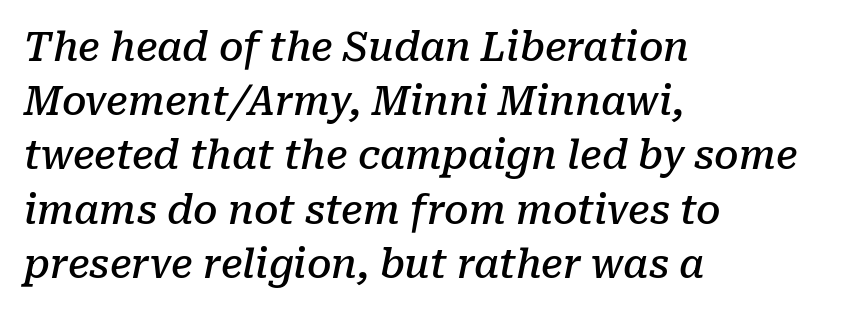
Q: Is the text bold? A: Semi-bold.
Q: Is the text italic (slanted)? A: Yes, it leans right by about 10 degrees.
Q: Is the typeface a serif or a sans-serif typeface? A: Serif.
Q: Is the text underlined? A: No.
Q: How is the paragraph aligned? A: Left-aligned.
Q: Is the spacing between letters normal or unusually wide? A: Normal.
Q: Is the spacing between lines tight, normal or loose? A: Normal.
Q: Width (condensed, normal, or wide)? A: Normal.
Q: Stroke contrast? A: Low.
Q: x-height? A: Medium.
Q: Monospaced? A: No.
